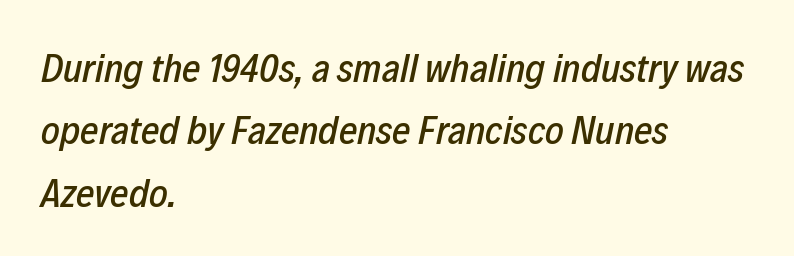
The image shows 40 px condensed type, italic (leaning right); set left-aligned, normal line spacing (1.56x), normal letter spacing, not underlined; low stroke contrast and a medium x-height.
